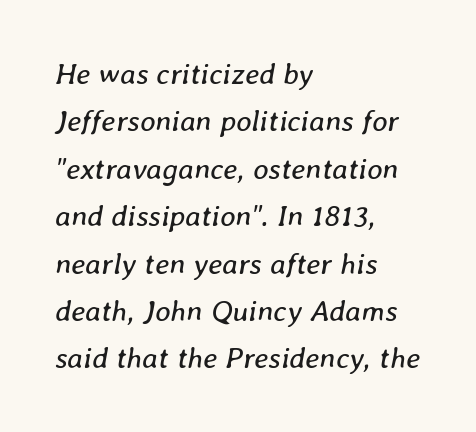
{"italic": "yes", "lean": "right", "slant_degrees": 8, "bold": "no", "weight": "regular", "width": "normal", "stroke_contrast": "low", "x_height": "medium", "monospaced": "no", "underline": "no", "align": "left", "line_spacing": "normal", "line_spacing_ratio": 1.58, "letter_spacing": "normal", "letter_spacing_em": 0.0, "glyph_px": 30}
